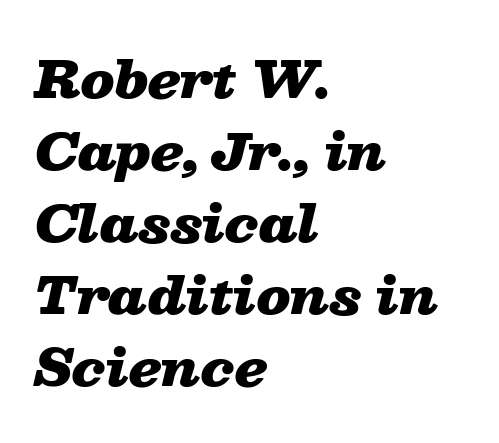
Q: Is the text bold? A: Yes.
Q: Is the text italic (slanted)? A: Yes, it leans right by about 13 degrees.
Q: Is the text underlined? A: No.
Q: How is the paragraph aligned? A: Left-aligned.
Q: Is the spacing between letters normal or unusually wide? A: Normal.
Q: Is the spacing between lines tight, normal or loose? A: Normal.
Q: Width (condensed, normal, or wide)? A: Wide.
Q: Stroke contrast? A: Low.
Q: x-height? A: Medium.
Q: Monospaced? A: No.
